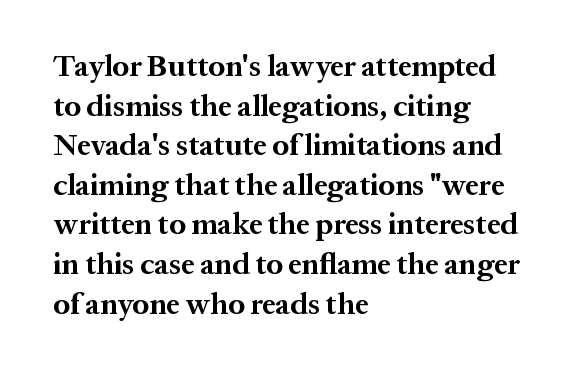
{"serif": "yes", "italic": "no", "bold": "yes", "weight": "bold", "width": "normal", "stroke_contrast": "medium", "x_height": "medium", "monospaced": "no", "underline": "no", "align": "left", "line_spacing": "normal", "line_spacing_ratio": 1.32, "letter_spacing": "normal", "letter_spacing_em": 0.0, "glyph_px": 30}
